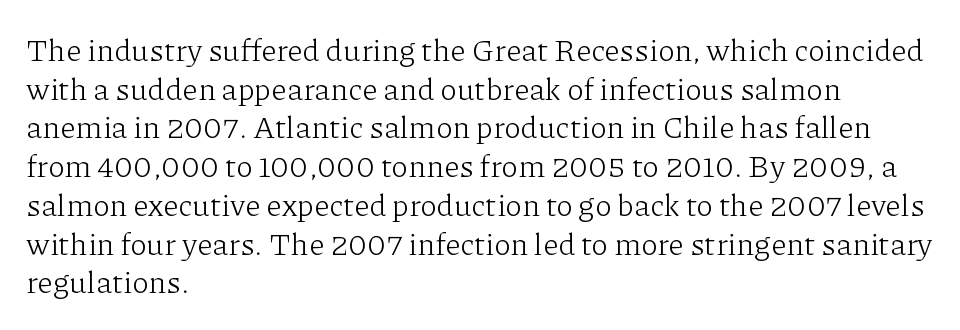
The rag falls on the right side of this text block. Look at the bottom of the vertical strokes: they flare into serifs here. On a weight scale, this lands at 450 or below. The passage shown is not underscored anywhere. The letters stand upright; this is a roman face.
